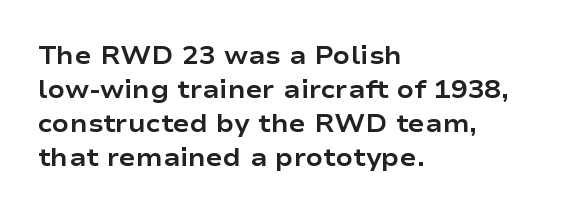
{"italic": "no", "bold": "yes", "underline": "no", "align": "left", "line_spacing": "normal", "line_spacing_ratio": 1.36, "letter_spacing": "normal", "letter_spacing_em": 0.0, "glyph_px": 25}
